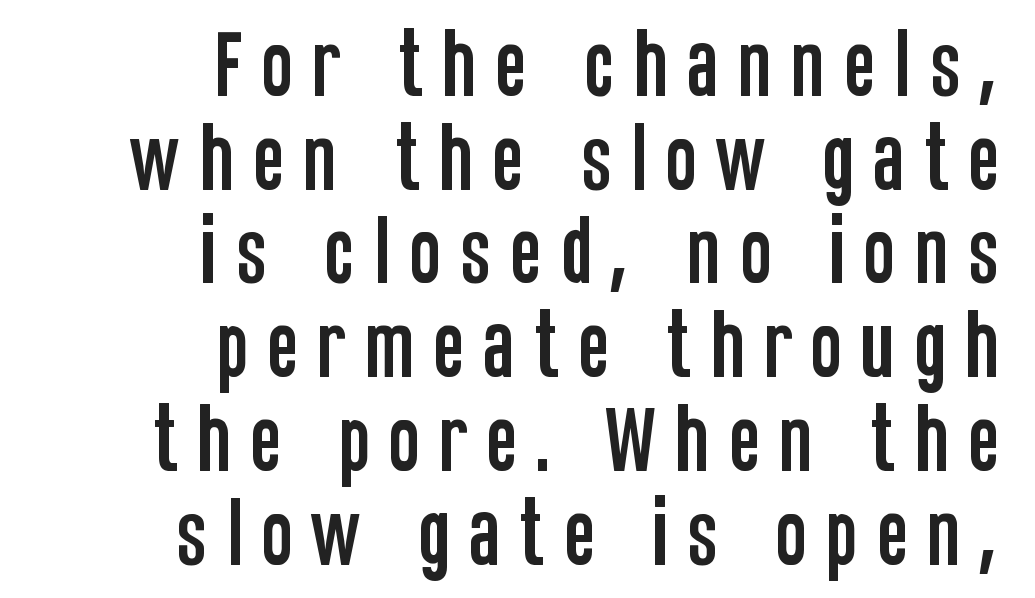
The image shows 75 px condensed sans-serif type, upright; set right-aligned, normal line spacing (1.25x), unusually wide letter spacing (+0.23 em), not underlined; low stroke contrast and a large x-height.
